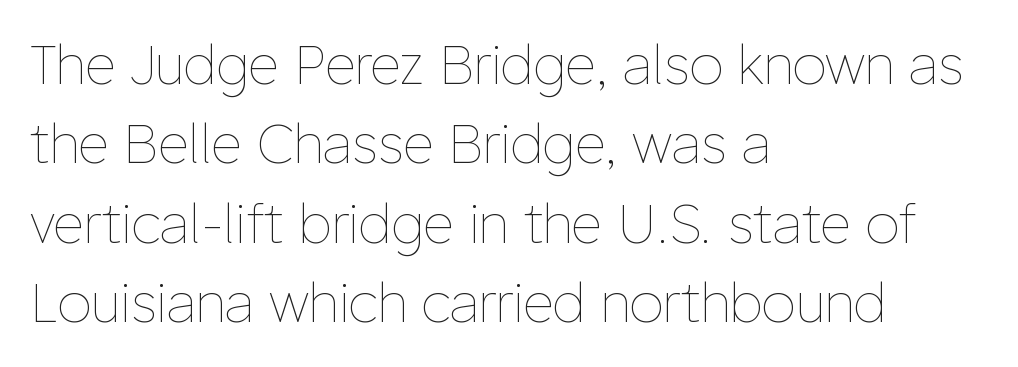
Q: Is the text bold? A: No.
Q: Is the text italic (slanted)? A: No, it is upright.
Q: Is the text underlined? A: No.
Q: How is the paragraph aligned? A: Left-aligned.
Q: Is the spacing between letters normal or unusually wide? A: Normal.
Q: Is the spacing between lines tight, normal or loose? A: Normal.
Q: Width (condensed, normal, or wide)? A: Normal.
Q: Stroke contrast? A: Low.
Q: x-height? A: Medium.
Q: Monospaced? A: No.
